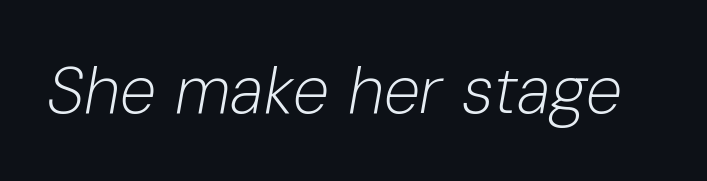
Q: Is the text bold? A: No.
Q: Is the text italic (slanted)? A: Yes, it leans right by about 10 degrees.
Q: Is the text underlined? A: No.
Q: Is the spacing between letters normal or unusually wide? A: Normal.
Q: Width (condensed, normal, or wide)? A: Normal.
Q: Stroke contrast? A: Low.
Q: x-height? A: Medium.
Q: Monospaced? A: No.
